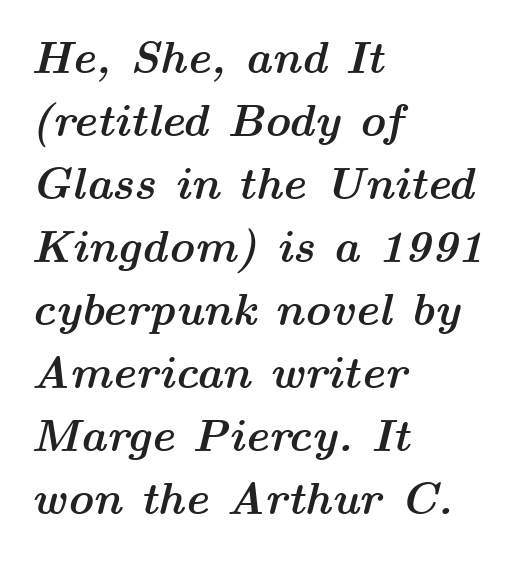
The image shows 45 px semibold, wide type, italic (leaning right); set left-aligned, normal line spacing (1.4x), normal letter spacing, not underlined; medium stroke contrast and a medium x-height.
